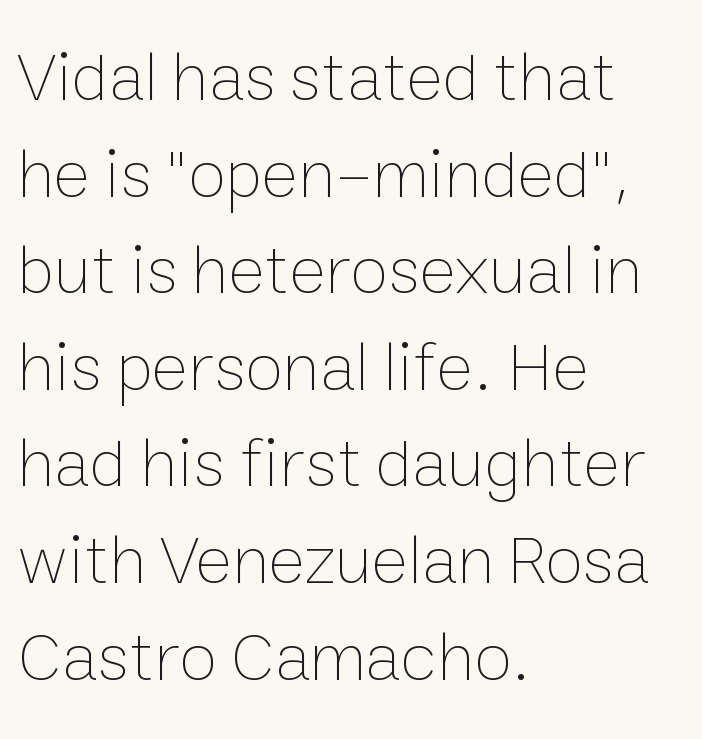
The image shows 70 px thin type, upright; set left-aligned, normal line spacing (1.38x), normal letter spacing, not underlined; low stroke contrast and a medium x-height.
